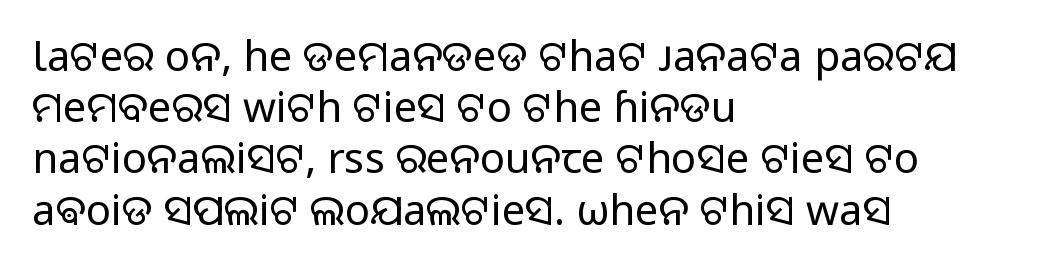
{"serif": "no", "italic": "no", "bold": "no", "weight": "regular", "width": "normal", "stroke_contrast": "low", "x_height": "medium", "monospaced": "no", "underline": "no", "align": "left", "line_spacing_ratio": 1.22, "letter_spacing": "normal", "letter_spacing_em": 0.0, "glyph_px": 42}
